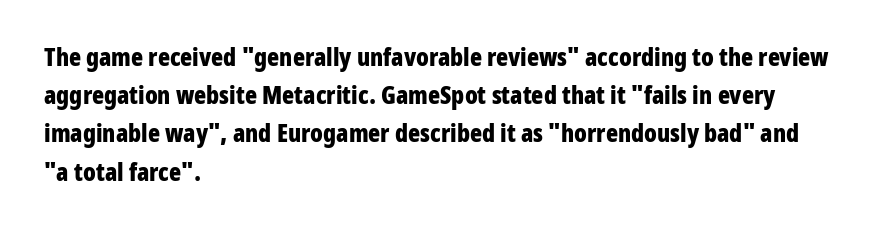
The image shows 25 px bold type, upright; set left-aligned, normal line spacing (1.53x), normal letter spacing, not underlined.
